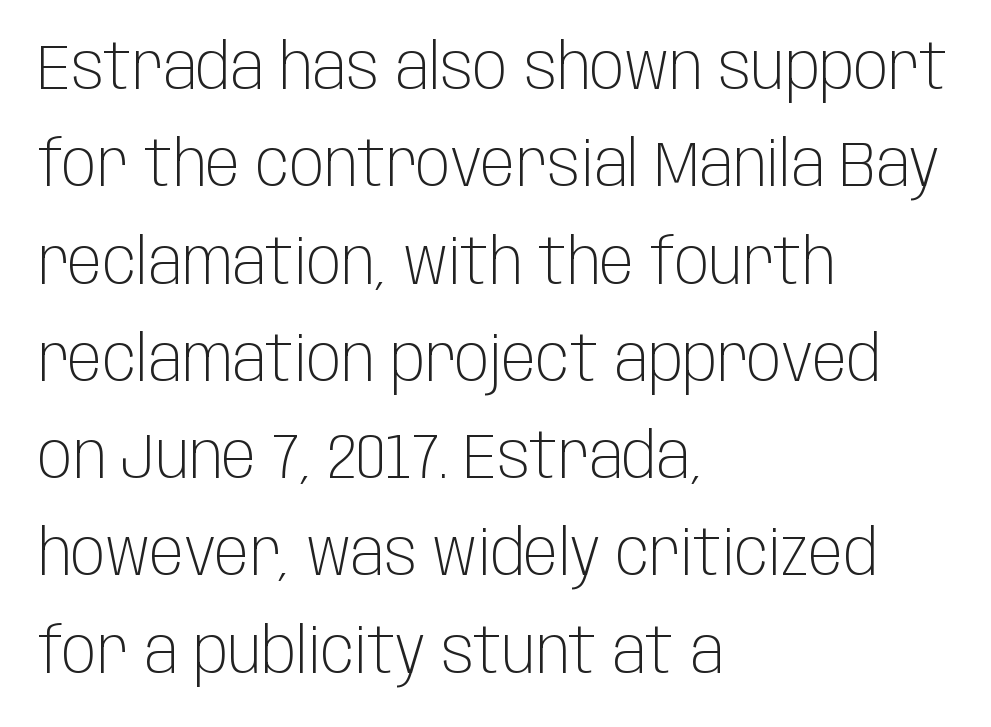
{"serif": "no", "italic": "no", "bold": "no", "weight": "light", "width": "condensed", "stroke_contrast": "low", "x_height": "large", "monospaced": "no", "underline": "no", "align": "left", "line_spacing": "normal", "line_spacing_ratio": 1.52, "letter_spacing": "normal", "letter_spacing_em": 0.0, "glyph_px": 64}
